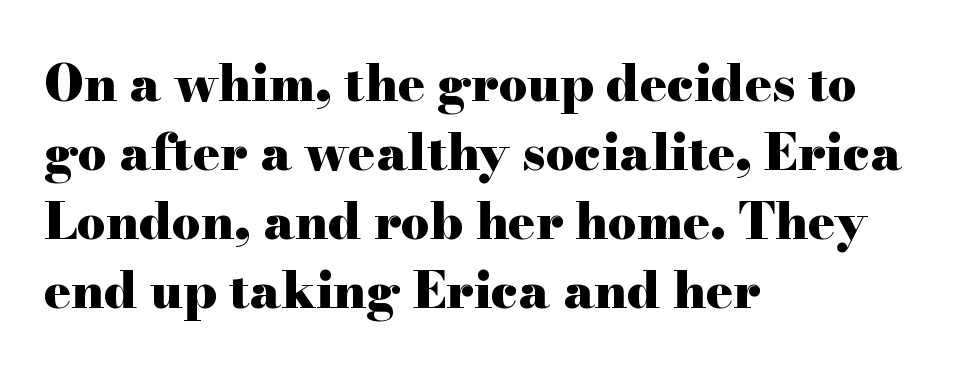
The image shows 50 px heavy, wide serif type, upright; set left-aligned, normal line spacing (1.38x), normal letter spacing, not underlined; high stroke contrast and a small x-height.
